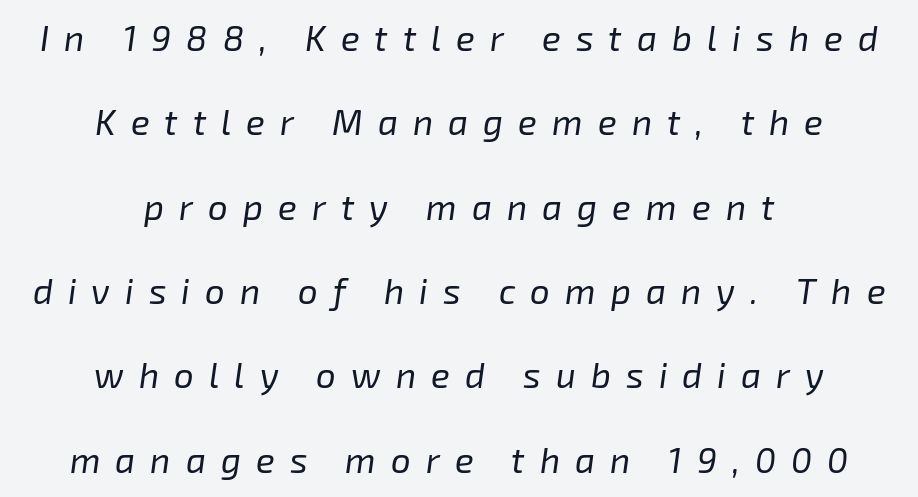
Q: Is the text bold? A: No.
Q: Is the text italic (slanted)? A: Yes, it leans right by about 8 degrees.
Q: Is the text underlined? A: No.
Q: How is the paragraph aligned? A: Centered.
Q: Is the spacing between letters normal or unusually wide? A: Unusually wide.
Q: Is the spacing between lines tight, normal or loose? A: Loose.
Q: Width (condensed, normal, or wide)? A: Normal.
Q: Stroke contrast? A: Low.
Q: x-height? A: Medium.
Q: Monospaced? A: No.
